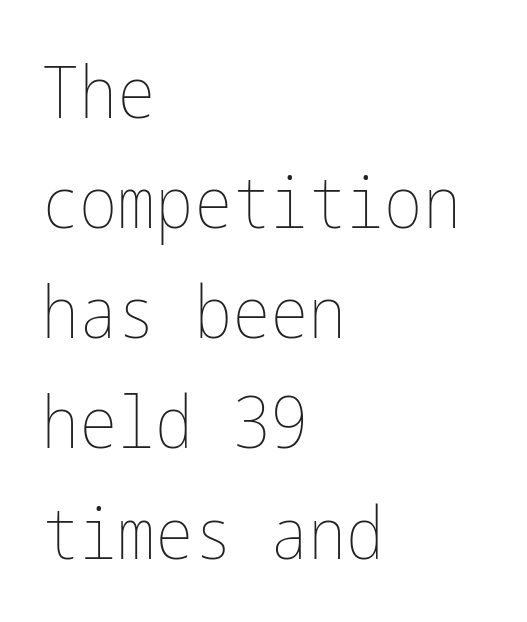
The image shows 72 px thin, condensed type, upright; set left-aligned, normal line spacing (1.53x), normal letter spacing, not underlined; low stroke contrast and a medium x-height.
